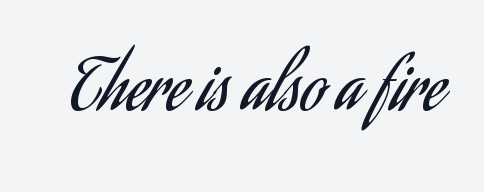
The image shows 69 px regular-weight, condensed sans-serif type; set normal letter spacing, not underlined; low stroke contrast and a small x-height.
